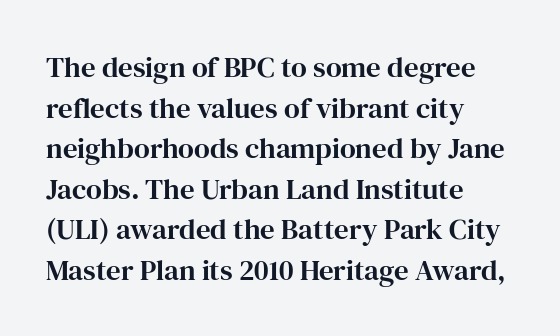
Every character sits straight up, as roman type does. Short note: letters normally spaced. Whoever set this chose a conventional vertical rhythm. Notice how the passage keeps a crisp vertical edge on the left only. The typeface chosen for these lines features serifs. The space beneath each line is pristine and unruled.
